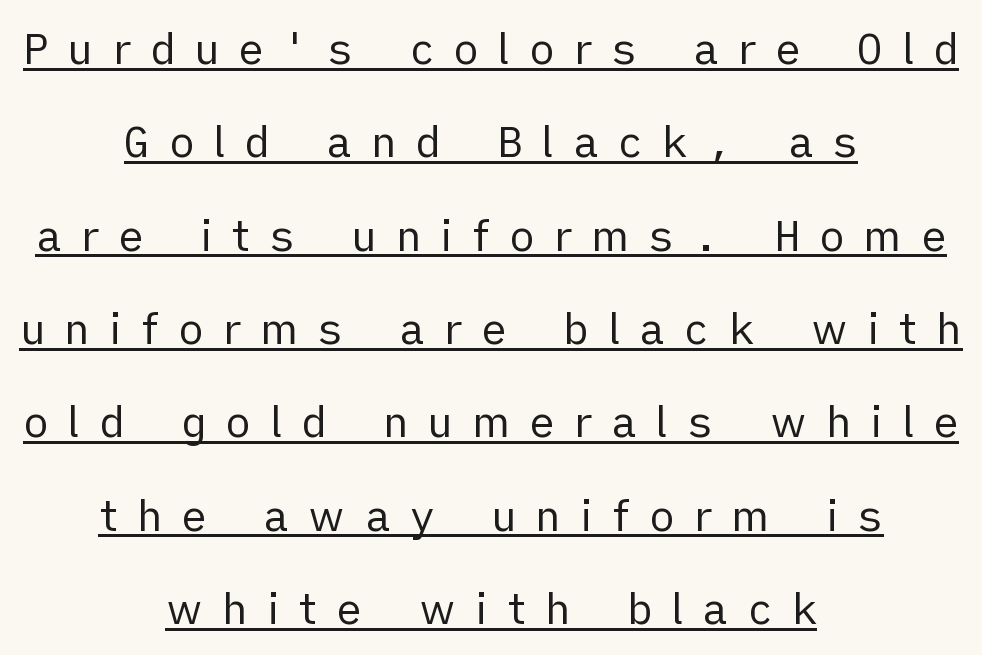
You can tell it's not italic because the verticals are truly vertical. Caption: lettering with a line underneath. Do the characters align in a grid? No, the font is proportional. In terms of leading, this rendering errs on the spacious side. Inter-character spacing is expanded well beyond the font's built-in metrics.
